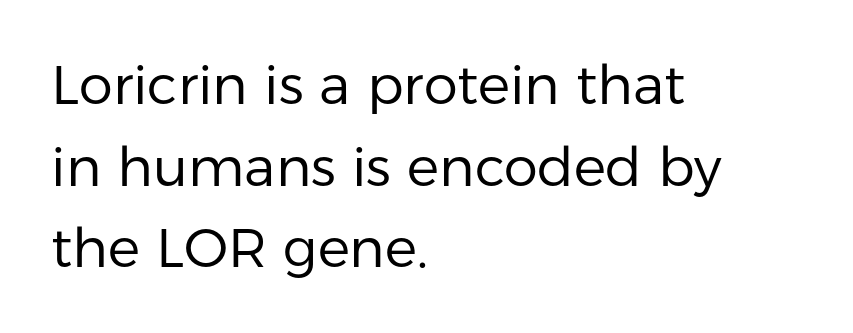
The image shows 54 px regular-weight sans-serif type, upright; set left-aligned, normal line spacing (1.51x), normal letter spacing, not underlined; low stroke contrast and a medium x-height.
